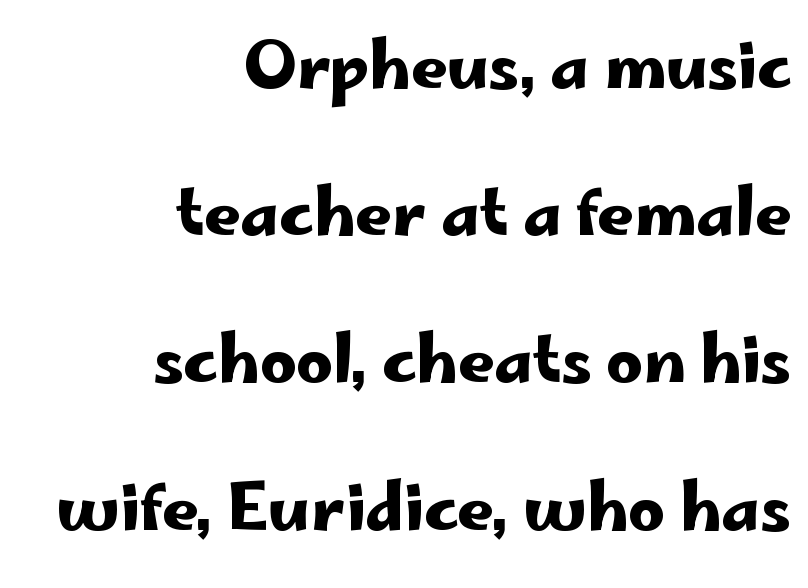
{"serif": "no", "italic": "no", "width": "wide", "stroke_contrast": "low", "x_height": "small", "monospaced": "no", "underline": "no", "align": "right", "line_spacing": "loose", "line_spacing_ratio": 2.3, "letter_spacing": "normal", "letter_spacing_em": 0.0, "glyph_px": 64}
